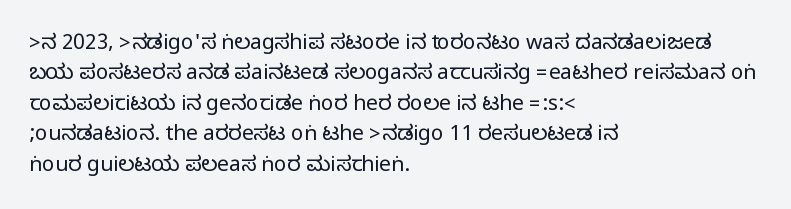
{"italic": "no", "underline": "no", "align": "left", "line_spacing": "normal", "line_spacing_ratio": 1.45, "letter_spacing": "normal", "letter_spacing_em": 0.0, "glyph_px": 21}
